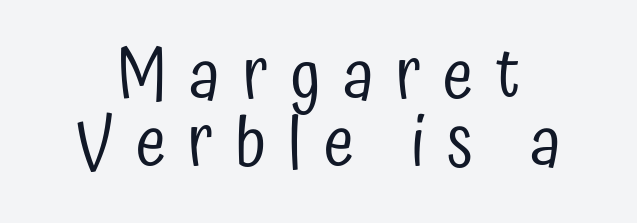
Q: Is the text bold? A: No.
Q: Is the text italic (slanted)? A: No, it is upright.
Q: Is the typeface a serif or a sans-serif typeface? A: Sans-serif.
Q: Is the text underlined? A: No.
Q: How is the paragraph aligned? A: Centered.
Q: Is the spacing between letters normal or unusually wide? A: Unusually wide.
Q: Is the spacing between lines tight, normal or loose? A: Tight.
Q: Width (condensed, normal, or wide)? A: Condensed.
Q: Stroke contrast? A: Low.
Q: x-height? A: Medium.
Q: Monospaced? A: No.
